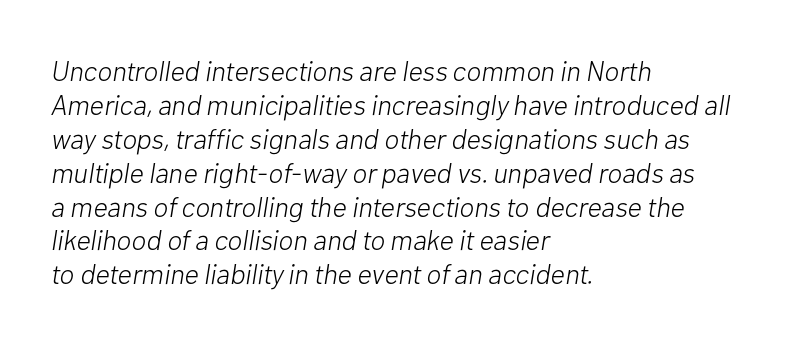
Q: Is the text bold? A: No.
Q: Is the text italic (slanted)? A: Yes, it leans right by about 10 degrees.
Q: Is the text underlined? A: No.
Q: How is the paragraph aligned? A: Left-aligned.
Q: Is the spacing between letters normal or unusually wide? A: Normal.
Q: Width (condensed, normal, or wide)? A: Normal.
Q: Stroke contrast? A: Low.
Q: x-height? A: Medium.
Q: Monospaced? A: No.
